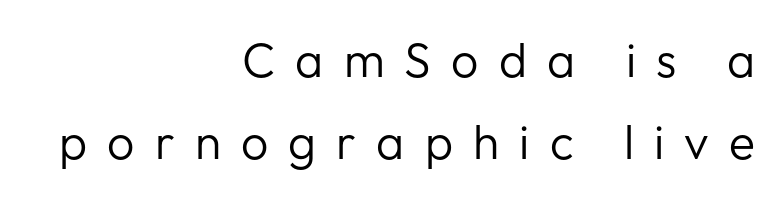
The image shows 48 px regular-weight sans-serif type, upright; set right-aligned, normal line spacing (1.7x), unusually wide letter spacing (+0.42 em), not underlined; low stroke contrast and a medium x-height.
